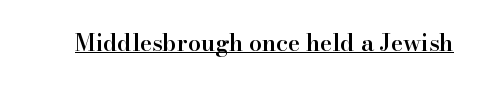
The image shows 23 px text type, upright; set normal letter spacing, underlined.
